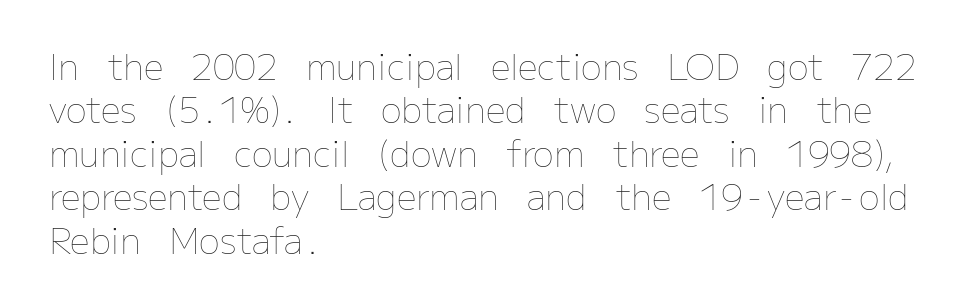
The image shows 35 px thin type, upright; set left-aligned, line spacing 1.24x, normal letter spacing, not underlined; low stroke contrast and a medium x-height.
